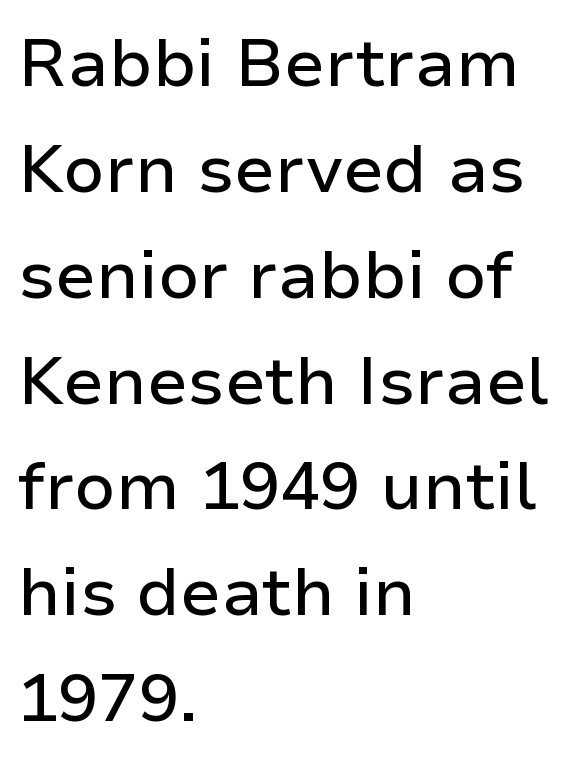
The designer left line spacing at the default. Typographically, this falls in the sans-serif category. Is the letter spacing exaggerated? No — it looks like the ordinary default. The rendering uses natural spacing where letterforms have individual widths. Does the lettering tilt? It doesn't — this is upright. The typesetter chose a ragged-right arrangement here.
